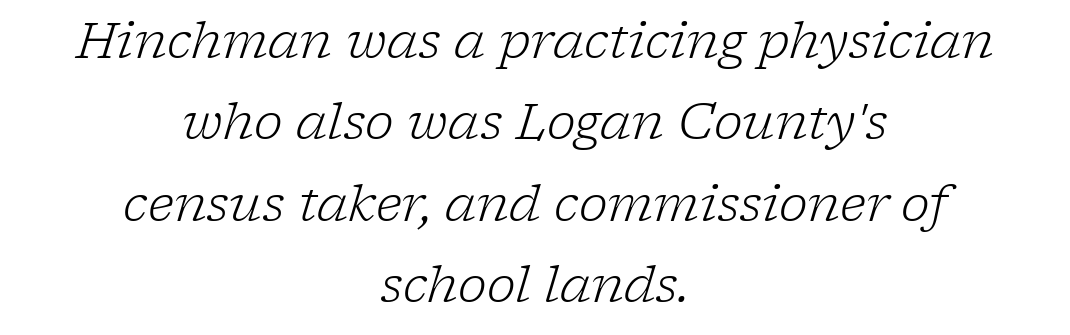
Q: Is the text bold? A: No.
Q: Is the text italic (slanted)? A: Yes, it leans right by about 17 degrees.
Q: Is the typeface a serif or a sans-serif typeface? A: Serif.
Q: Is the text underlined? A: No.
Q: How is the paragraph aligned? A: Centered.
Q: Is the spacing between letters normal or unusually wide? A: Normal.
Q: Is the spacing between lines tight, normal or loose? A: Normal.
Q: Width (condensed, normal, or wide)? A: Normal.
Q: Stroke contrast? A: Low.
Q: x-height? A: Medium.
Q: Monospaced? A: No.
